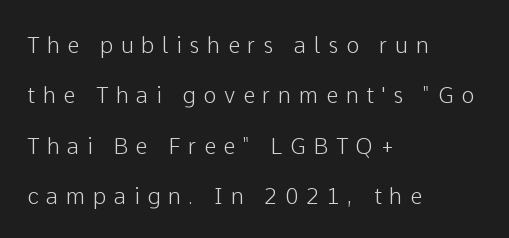
{"italic": "no", "underline": "no", "align": "left", "line_spacing": "loose", "line_spacing_ratio": 2.29, "letter_spacing": "wide", "letter_spacing_em": 0.35, "glyph_px": 22}
